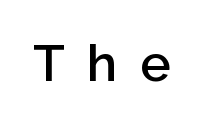
The image shows 51 px semibold sans-serif type, upright; set unusually wide letter spacing (+0.44 em), not underlined; low stroke contrast and a medium x-height.
